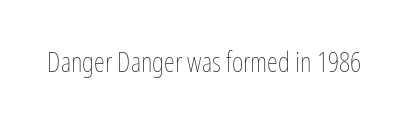
These lines were composed using upright roman letters. Weight: not bold — regular or lighter. Glyph-to-glyph distance matches everyday printed text. The face used here is proportionally spaced, like ordinary book or web type. A bare baseline throughout the passage.
